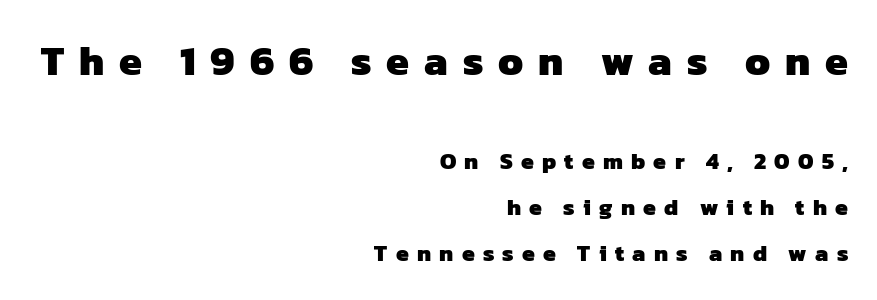
Each word looks stretched out because of the extra space between its letters. The typeface chosen for these lines omits serifs. This sample has the flowing, uneven cadence of proportional lettering. Between these two stacked blocks, the higher one wins on size.
